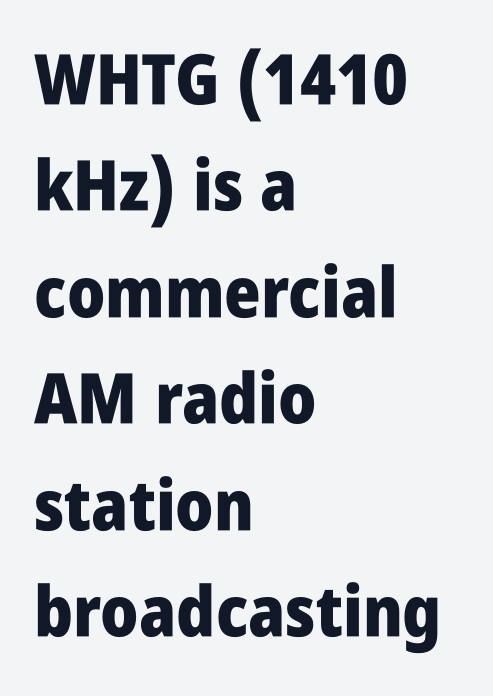
{"serif": "no", "italic": "no", "bold": "yes", "weight": "heavy", "width": "condensed", "stroke_contrast": "low", "x_height": "large", "monospaced": "no", "underline": "no", "align": "left", "line_spacing": "normal", "line_spacing_ratio": 1.52, "letter_spacing": "normal", "letter_spacing_em": 0.0, "glyph_px": 70}
